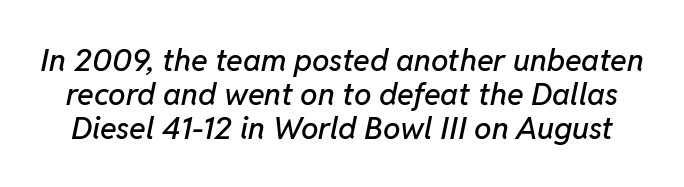
{"italic": "yes", "lean": "right", "slant_degrees": 11, "width": "normal", "stroke_contrast": "low", "x_height": "medium", "monospaced": "no", "underline": "no", "line_spacing": "tight", "line_spacing_ratio": 1.09, "letter_spacing": "normal", "letter_spacing_em": 0.0, "glyph_px": 31}
